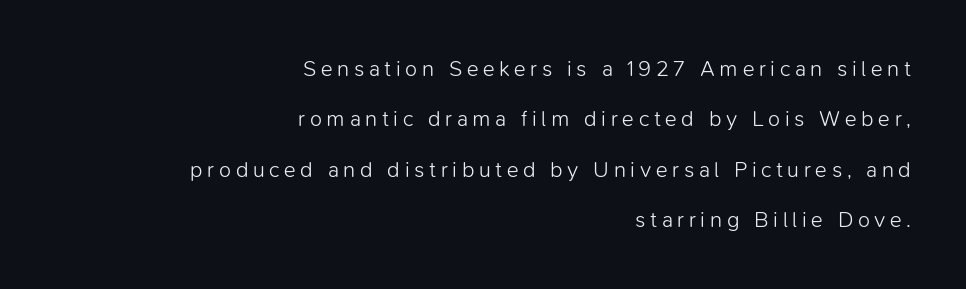
Q: Is the text bold? A: No.
Q: Is the text italic (slanted)? A: No, it is upright.
Q: Is the text underlined? A: No.
Q: How is the paragraph aligned? A: Right-aligned.
Q: Is the spacing between letters normal or unusually wide? A: Unusually wide.
Q: Is the spacing between lines tight, normal or loose? A: Loose.
